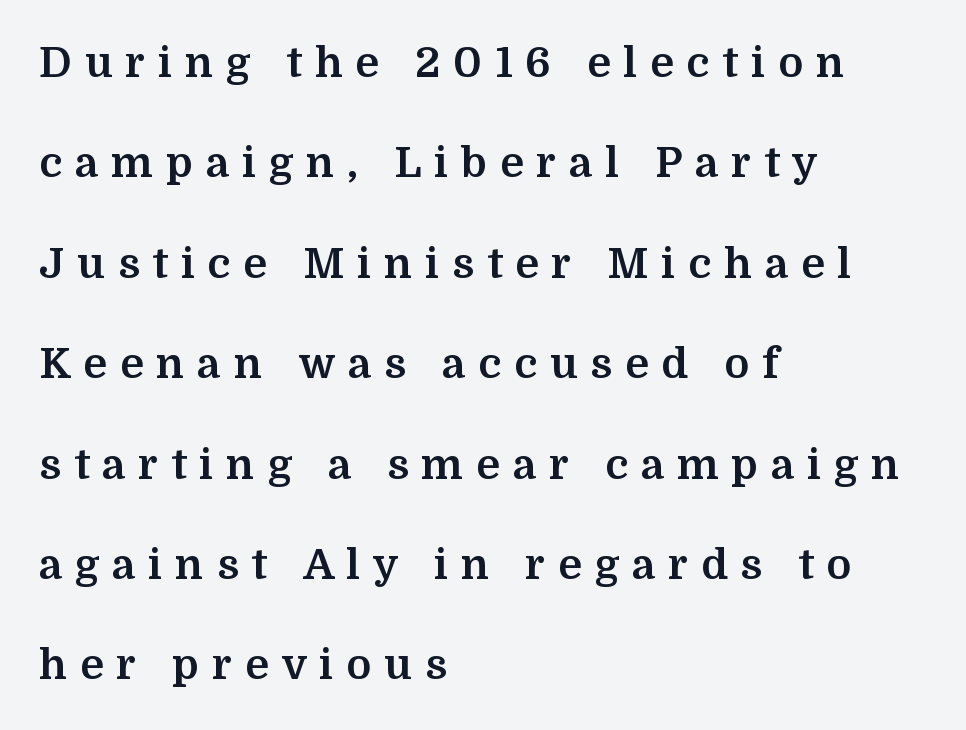
{"serif": "yes", "italic": "no", "bold": "yes", "weight": "bold", "width": "normal", "stroke_contrast": "medium", "x_height": "medium", "monospaced": "no", "underline": "no", "align": "left", "line_spacing": "loose", "line_spacing_ratio": 2.39, "letter_spacing": "wide", "letter_spacing_em": 0.31, "glyph_px": 42}
